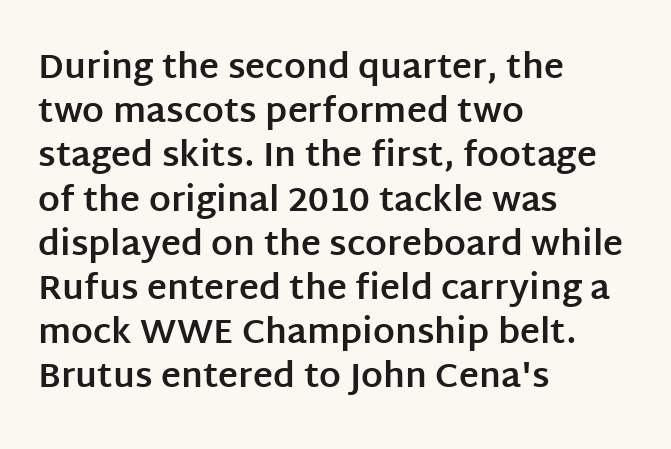
Q: Is the text bold? A: Yes.
Q: Is the text italic (slanted)? A: No, it is upright.
Q: Is the typeface a serif or a sans-serif typeface? A: Sans-serif.
Q: Is the text underlined? A: No.
Q: How is the paragraph aligned? A: Left-aligned.
Q: Is the spacing between letters normal or unusually wide? A: Normal.
Q: Is the spacing between lines tight, normal or loose? A: Normal.
Q: Width (condensed, normal, or wide)? A: Normal.
Q: Stroke contrast? A: Low.
Q: x-height? A: Large.
Q: Monospaced? A: No.
